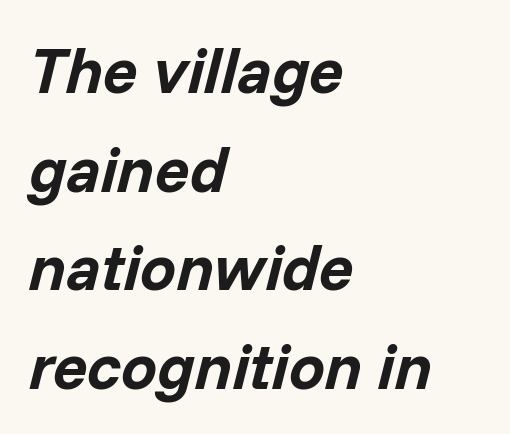
The image shows 64 px bold type, italic (leaning right); set left-aligned, normal line spacing (1.54x), normal letter spacing, not underlined; low stroke contrast and a medium x-height.
